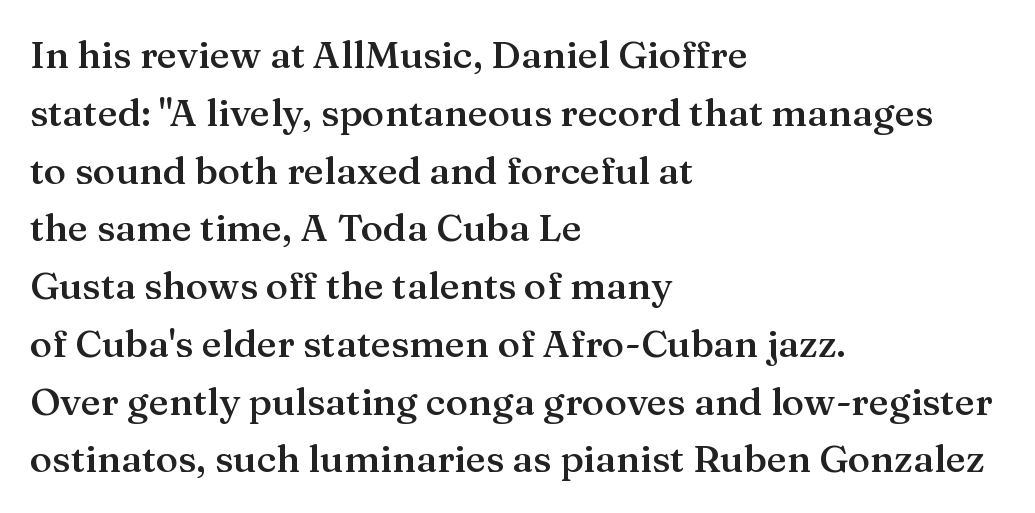
The image shows 38 px semibold serif type, upright; set left-aligned, normal line spacing (1.52x), normal letter spacing, not underlined; medium stroke contrast and a medium x-height.
